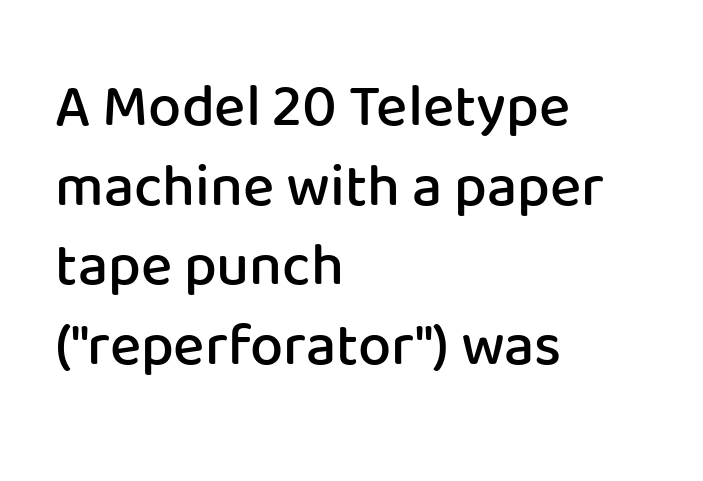
Q: Is the text bold? A: Semi-bold.
Q: Is the text italic (slanted)? A: No, it is upright.
Q: Is the typeface a serif or a sans-serif typeface? A: Sans-serif.
Q: Is the text underlined? A: No.
Q: How is the paragraph aligned? A: Left-aligned.
Q: Is the spacing between letters normal or unusually wide? A: Normal.
Q: Is the spacing between lines tight, normal or loose? A: Normal.
Q: Width (condensed, normal, or wide)? A: Normal.
Q: Stroke contrast? A: Low.
Q: x-height? A: Medium.
Q: Monospaced? A: No.
